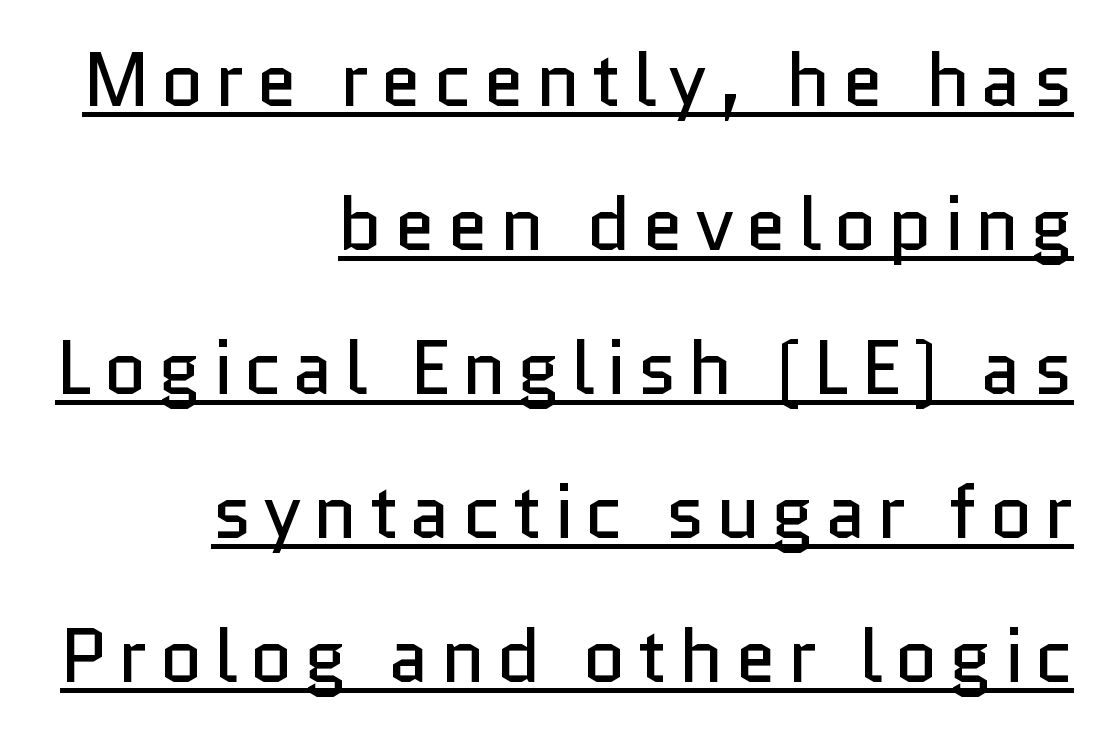
The image shows 75 px regular-weight sans-serif type, upright; set right-aligned, loose line spacing (1.92x), underlined; low stroke contrast and a medium x-height.
